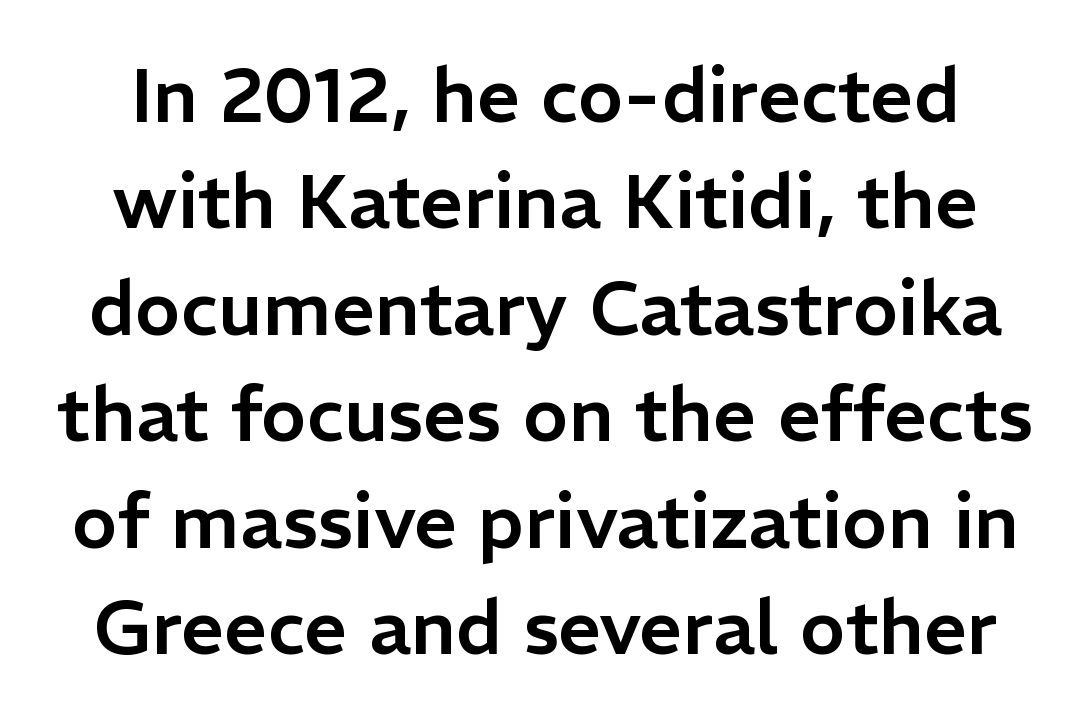
{"serif": "no", "italic": "no", "width": "normal", "stroke_contrast": "low", "x_height": "medium", "monospaced": "no", "underline": "no", "line_spacing": "normal", "line_spacing_ratio": 1.4, "letter_spacing": "normal", "letter_spacing_em": 0.0, "glyph_px": 76}
